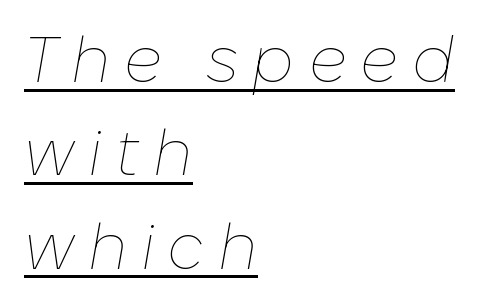
Q: Is the text bold? A: No.
Q: Is the text italic (slanted)? A: Yes, it leans right by about 10 degrees.
Q: Is the text underlined? A: Yes.
Q: How is the paragraph aligned? A: Left-aligned.
Q: Is the spacing between letters normal or unusually wide? A: Unusually wide.
Q: Is the spacing between lines tight, normal or loose? A: Normal.
Q: Width (condensed, normal, or wide)? A: Normal.
Q: Stroke contrast? A: Low.
Q: x-height? A: Medium.
Q: Monospaced? A: No.
